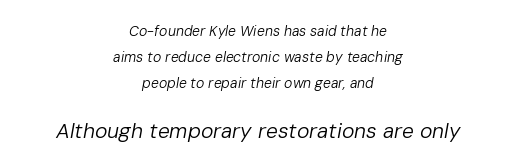
Stroke thickness stays within the range of a standard reading face or lighter. These lines stack symmetrically, like a column narrowing and widening about its center. The line texture is even and compact thanks to regular tracking. A bare baseline throughout the passage.
